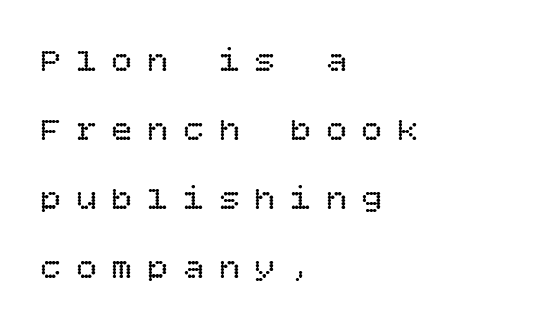
{"italic": "no", "bold": "no", "weight": "regular", "width": "normal", "stroke_contrast": "low", "x_height": "large", "underline": "no", "align": "left", "line_spacing": "loose", "line_spacing_ratio": 2.03, "letter_spacing": "wide", "letter_spacing_em": 0.45, "glyph_px": 34}
